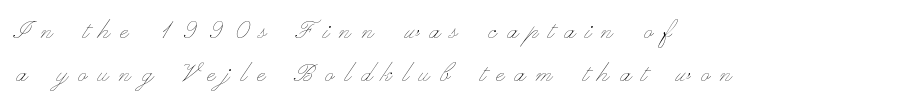
Q: Is the text bold? A: No.
Q: Is the text italic (slanted)? A: Yes.
Q: Is the text underlined? A: No.
Q: How is the paragraph aligned? A: Left-aligned.
Q: Is the spacing between letters normal or unusually wide? A: Unusually wide.
Q: Is the spacing between lines tight, normal or loose? A: Normal.
Q: Width (condensed, normal, or wide)? A: Wide.
Q: Stroke contrast? A: Low.
Q: x-height? A: Small.
Q: Monospaced? A: No.
